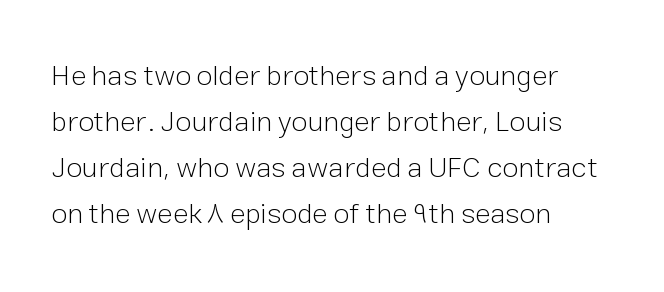
Q: Is the text bold? A: No.
Q: Is the text italic (slanted)? A: No, it is upright.
Q: Is the typeface a serif or a sans-serif typeface? A: Sans-serif.
Q: Is the text underlined? A: No.
Q: How is the paragraph aligned? A: Left-aligned.
Q: Is the spacing between letters normal or unusually wide? A: Normal.
Q: Is the spacing between lines tight, normal or loose? A: Normal.
Q: Width (condensed, normal, or wide)? A: Normal.
Q: Stroke contrast? A: Low.
Q: x-height? A: Medium.
Q: Monospaced? A: No.
